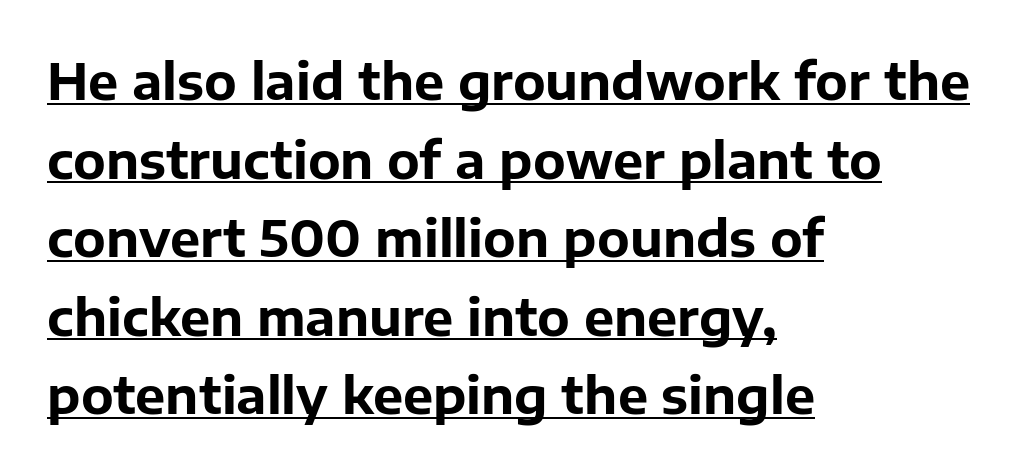
The image shows 51 px bold sans-serif type, upright; set left-aligned, normal line spacing (1.54x), normal letter spacing, underlined; low stroke contrast and a medium x-height.
